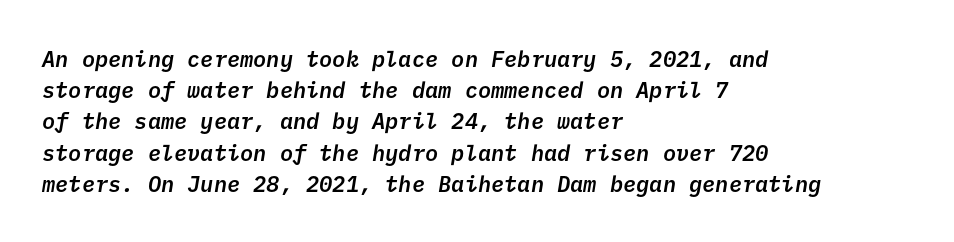
Descenders hang freely into open space. The setting favours the left margin, as ordinary paragraphs usually do. What's the leading like? Ordinary, nothing unusual. Does extra space separate the letters? No, they use regular spacing. Stems and bowls a touch heavier than normal — semibold.
